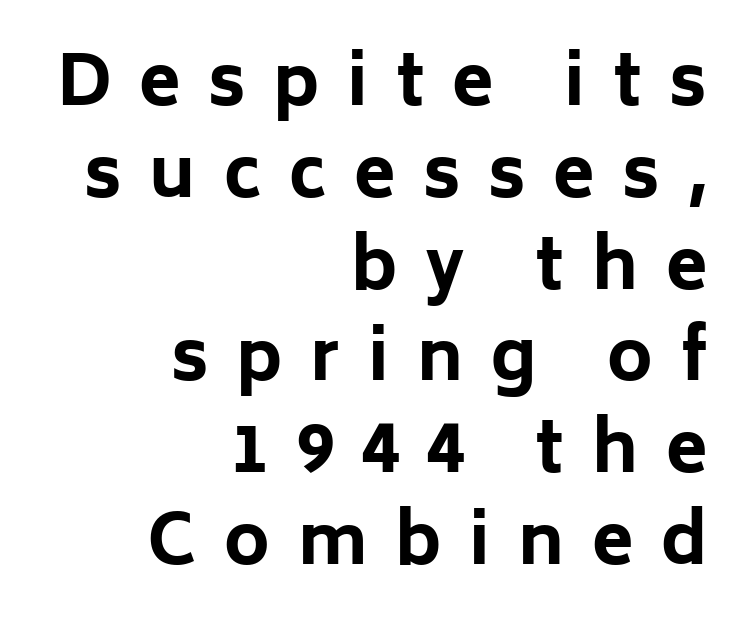
{"serif": "no", "italic": "no", "bold": "yes", "weight": "bold", "width": "normal", "stroke_contrast": "low", "x_height": "medium", "monospaced": "no", "underline": "no", "align": "right", "line_spacing": "normal", "line_spacing_ratio": 1.35, "letter_spacing": "wide", "letter_spacing_em": 0.41, "glyph_px": 68}
